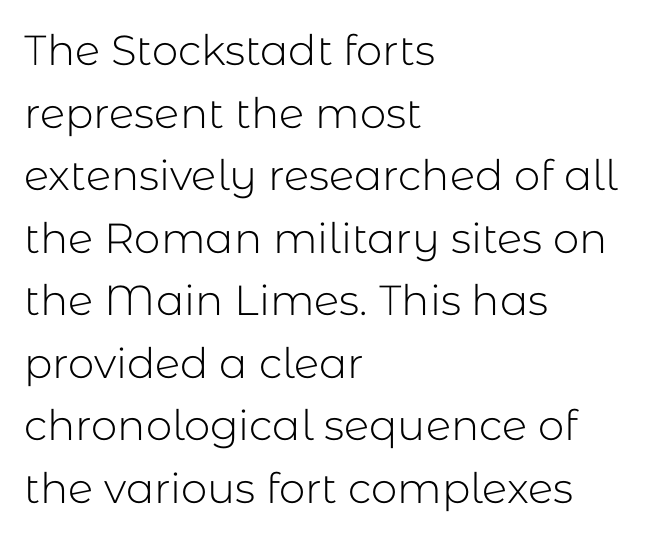
Nothing heavy about these letters — not bold at all. Tracking value appears to be zero — textbook default spacing. Whoever set this chose a conventional vertical rhythm. I'd call this a sans setting — the letters go barefoot. Lines of text with bare space underneath. The letters stand straight up with perfectly vertical stems.
